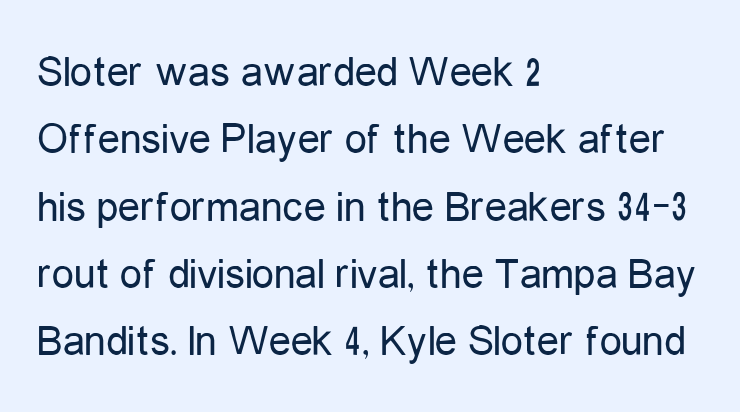
{"serif": "no", "italic": "no", "bold": "no", "weight": "regular", "width": "condensed", "stroke_contrast": "low", "x_height": "medium", "monospaced": "no", "underline": "no", "align": "left", "line_spacing": "normal", "line_spacing_ratio": 1.53, "letter_spacing": "normal", "letter_spacing_em": 0.0, "glyph_px": 44}
